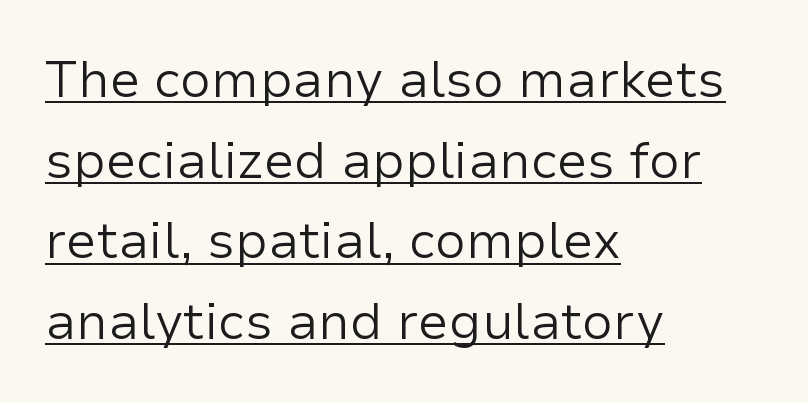
Q: Is the text bold? A: No.
Q: Is the text italic (slanted)? A: No, it is upright.
Q: Is the typeface a serif or a sans-serif typeface? A: Sans-serif.
Q: Is the text underlined? A: Yes.
Q: How is the paragraph aligned? A: Left-aligned.
Q: Is the spacing between letters normal or unusually wide? A: Normal.
Q: Is the spacing between lines tight, normal or loose? A: Normal.
Q: Width (condensed, normal, or wide)? A: Normal.
Q: Stroke contrast? A: Low.
Q: x-height? A: Medium.
Q: Monospaced? A: No.
